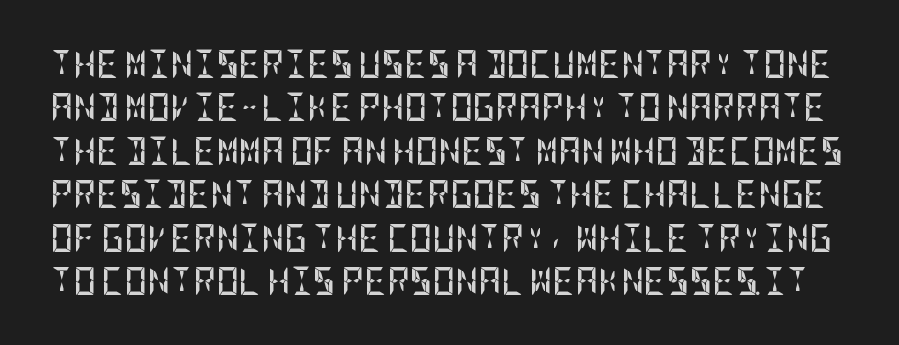
Q: Is the text bold? A: Yes.
Q: Is the text italic (slanted)? A: No, it is upright.
Q: Is the typeface a serif or a sans-serif typeface? A: Sans-serif.
Q: Is the text underlined? A: No.
Q: Is the spacing between letters normal or unusually wide? A: Normal.
Q: Is the spacing between lines tight, normal or loose? A: Normal.
Q: Width (condensed, normal, or wide)? A: Condensed.
Q: Stroke contrast? A: Low.
Q: x-height? A: Large.
